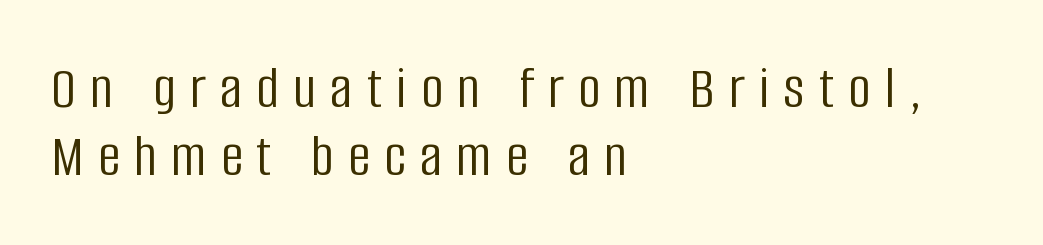
The image shows 62 px light, condensed sans-serif type, upright; set left-aligned, tight line spacing (1.09x), unusually wide letter spacing (+0.23 em), not underlined; low stroke contrast and a large x-height.
